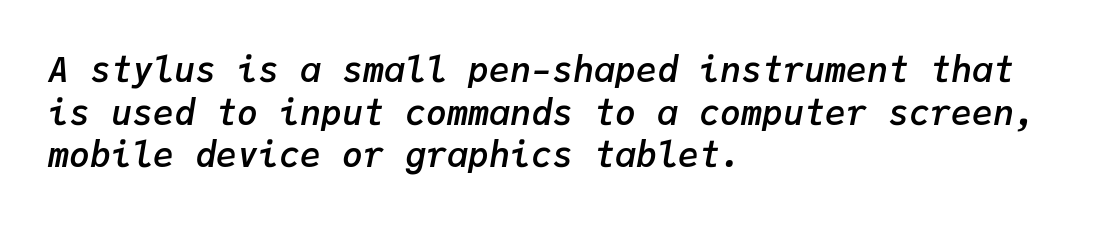
Q: Is the text bold? A: Semi-bold.
Q: Is the text italic (slanted)? A: Yes, it leans right by about 9 degrees.
Q: Is the text underlined? A: No.
Q: How is the paragraph aligned? A: Left-aligned.
Q: Is the spacing between letters normal or unusually wide? A: Normal.
Q: Width (condensed, normal, or wide)? A: Normal.
Q: Stroke contrast? A: Low.
Q: x-height? A: Medium.
Q: Monospaced? A: Yes.
